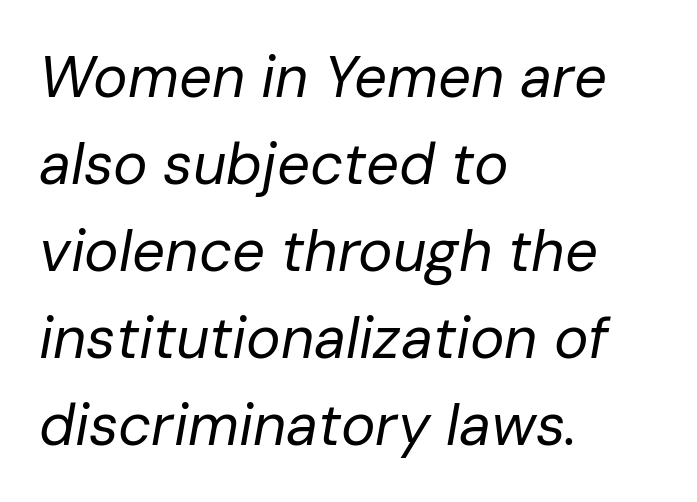
The image shows 58 px regular-weight type, italic (leaning right); set left-aligned, normal line spacing (1.5x), normal letter spacing, not underlined; low stroke contrast and a medium x-height.
